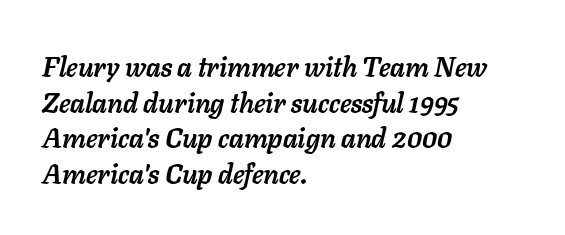
Q: Is the text bold? A: Yes.
Q: Is the text italic (slanted)? A: Yes, it leans right by about 11 degrees.
Q: Is the text underlined? A: No.
Q: How is the paragraph aligned? A: Left-aligned.
Q: Is the spacing between letters normal or unusually wide? A: Normal.
Q: Is the spacing between lines tight, normal or loose? A: Normal.
